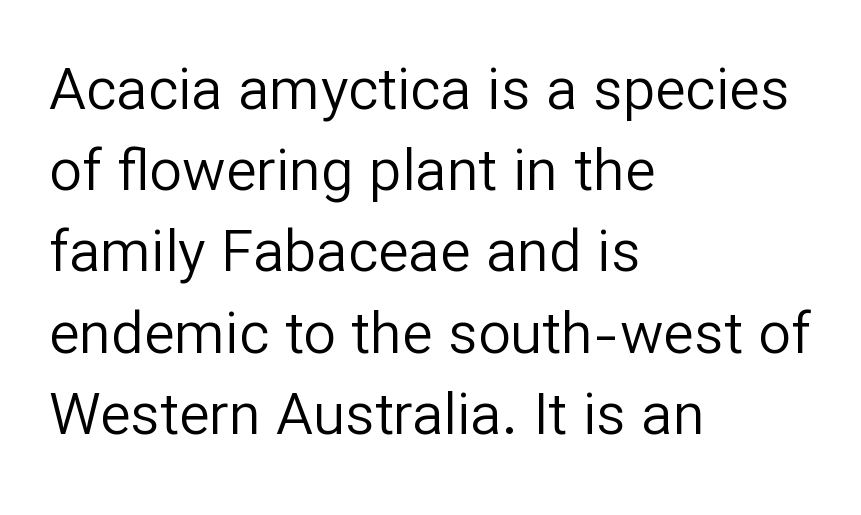
{"serif": "no", "italic": "no", "bold": "no", "weight": "regular", "width": "normal", "stroke_contrast": "low", "x_height": "medium", "monospaced": "no", "underline": "no", "align": "left", "line_spacing": "normal", "line_spacing_ratio": 1.4, "letter_spacing": "normal", "letter_spacing_em": 0.0, "glyph_px": 58}
